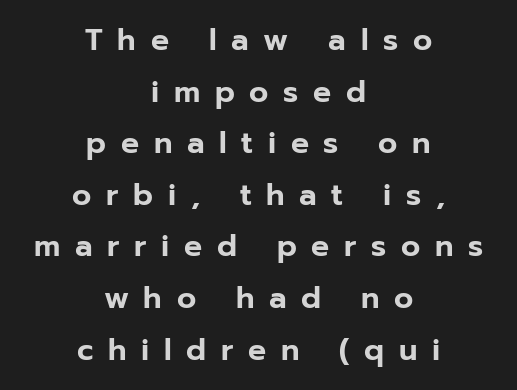
{"serif": "no", "italic": "no", "width": "normal", "stroke_contrast": "low", "x_height": "medium", "monospaced": "no", "underline": "no", "align": "center", "line_spacing_ratio": 1.72, "letter_spacing": "wide", "letter_spacing_em": 0.49, "glyph_px": 30}
